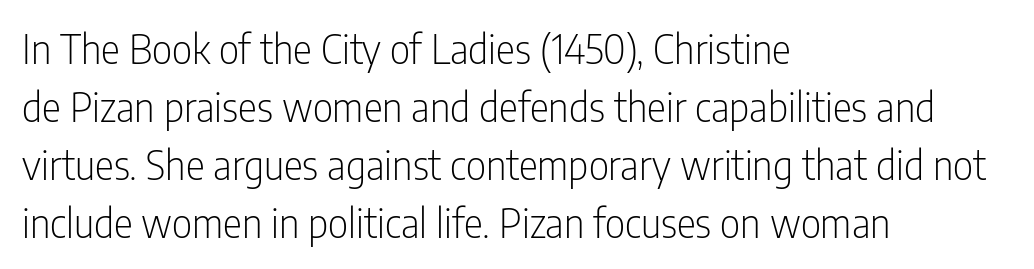
The image shows 40 px light, condensed sans-serif type, upright; set left-aligned, normal line spacing (1.45x), normal letter spacing, not underlined; low stroke contrast and a medium x-height.
